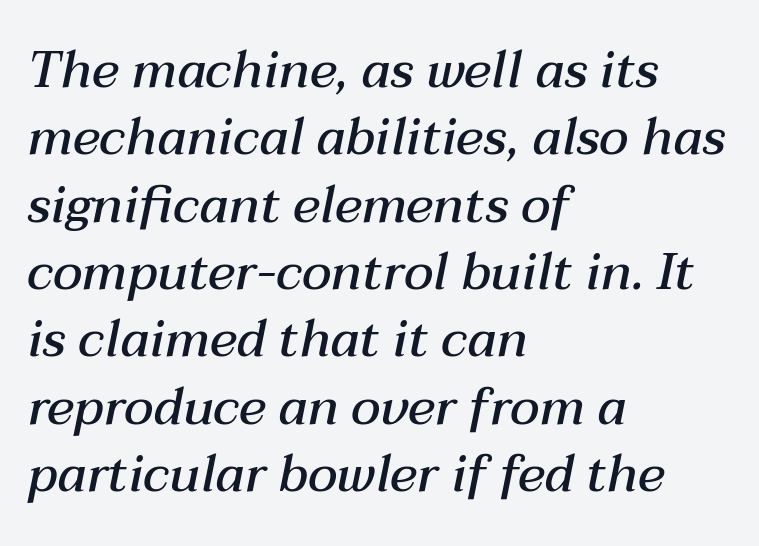
If you drew a line through each stem, it would be angled. This sample has the flowing, uneven cadence of proportional lettering. A normal amount of white space separates one row of letters from the next. The words here are not underlined.
